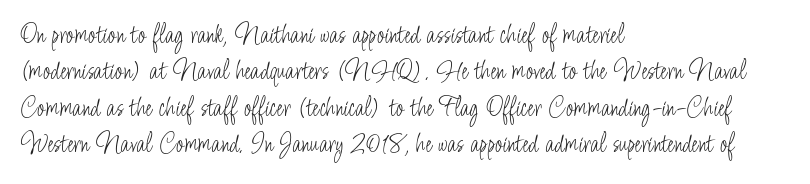
The image shows 28 px light, condensed sans-serif type; set left-aligned, normal line spacing (1.3x), normal letter spacing, not underlined; low stroke contrast and a small x-height.
